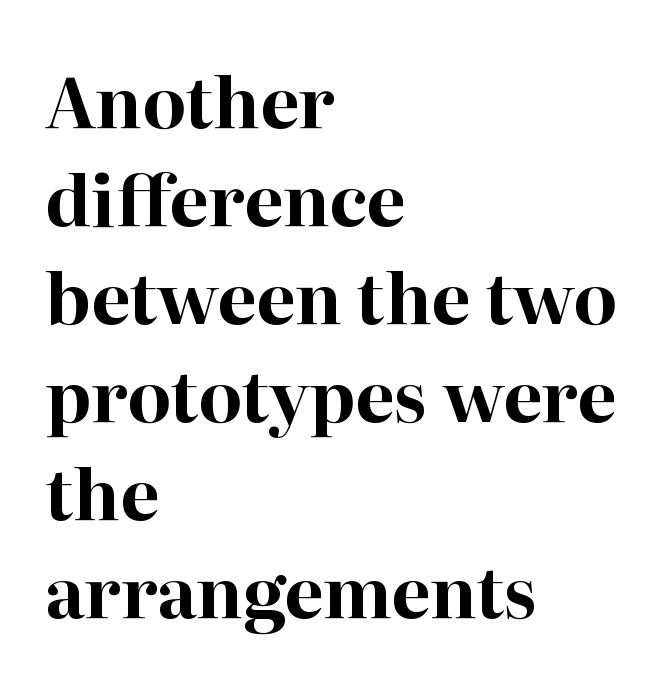
{"serif": "yes", "italic": "no", "bold": "yes", "weight": "bold", "width": "normal", "stroke_contrast": "high", "x_height": "medium", "monospaced": "no", "underline": "no", "align": "left", "line_spacing": "normal", "line_spacing_ratio": 1.4, "letter_spacing": "normal", "letter_spacing_em": 0.0, "glyph_px": 70}
